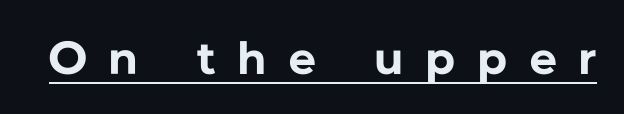
Q: Is the text bold? A: Yes.
Q: Is the text italic (slanted)? A: No, it is upright.
Q: Is the typeface a serif or a sans-serif typeface? A: Sans-serif.
Q: Is the text underlined? A: Yes.
Q: Is the spacing between letters normal or unusually wide? A: Unusually wide.
Q: Width (condensed, normal, or wide)? A: Normal.
Q: Stroke contrast? A: Low.
Q: x-height? A: Medium.
Q: Monospaced? A: No.
